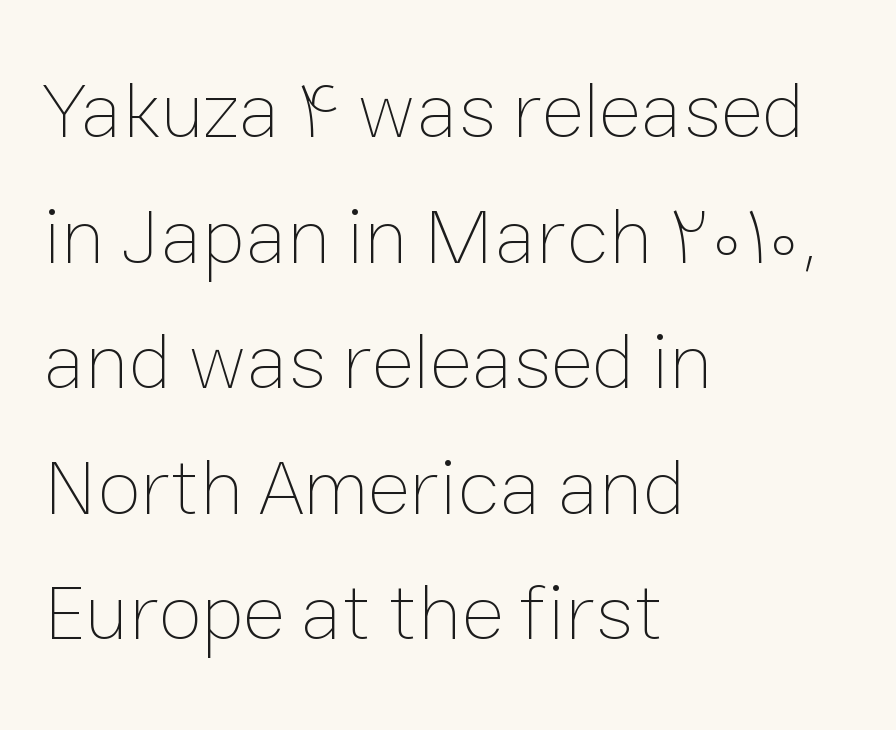
Is the type heavy? It reads as light-to-regular instead. Words appear dense and cohesive because spacing is normal. How would I describe the line gaps? Plain and ordinary. The space beneath each line is pristine and unruled.
